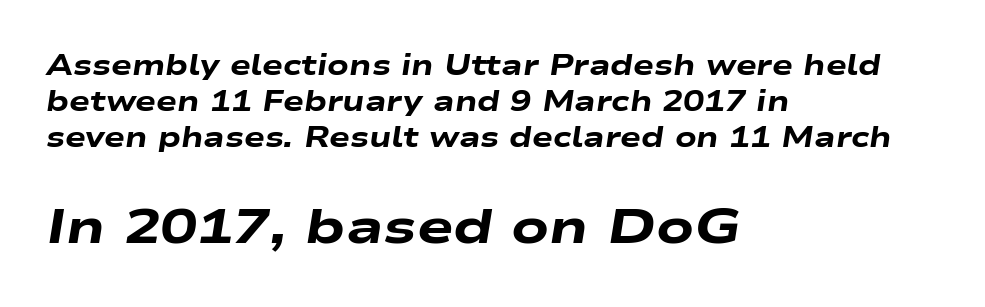
Interline gaps are of average width in this sample. Descenders hang freely into open space. Looks like regular typesetting: each glyph gets only the width it needs. Short and long lines alike share a common starting point at left. A typesetter would mark this as italic.
